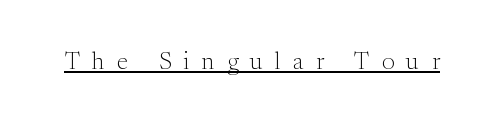
The image shows 25 px text type, upright; set unusually wide letter spacing (+0.49 em), underlined.
